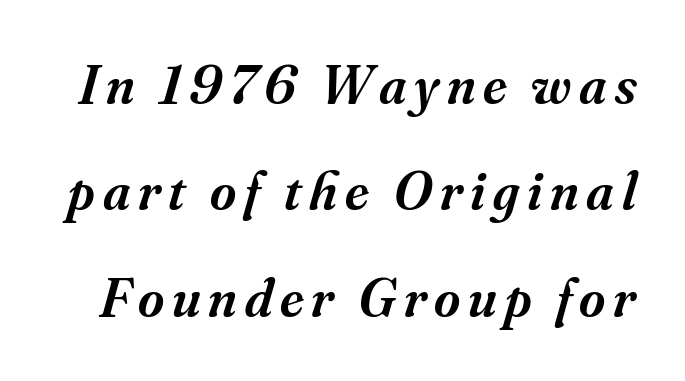
Q: Is the text bold? A: Semi-bold.
Q: Is the text italic (slanted)? A: Yes, it leans right by about 16 degrees.
Q: Is the typeface a serif or a sans-serif typeface? A: Serif.
Q: Is the text underlined? A: No.
Q: Is the spacing between lines tight, normal or loose? A: Loose.
Q: Width (condensed, normal, or wide)? A: Normal.
Q: Stroke contrast? A: Medium.
Q: x-height? A: Small.
Q: Monospaced? A: No.
